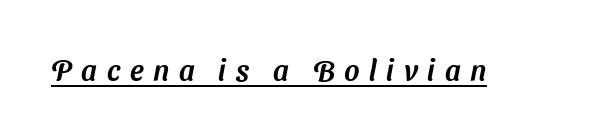
{"serif": "no", "width": "normal", "stroke_contrast": "medium", "x_height": "medium", "monospaced": "no", "underline": "yes", "letter_spacing": "wide", "letter_spacing_em": 0.33, "glyph_px": 29}
